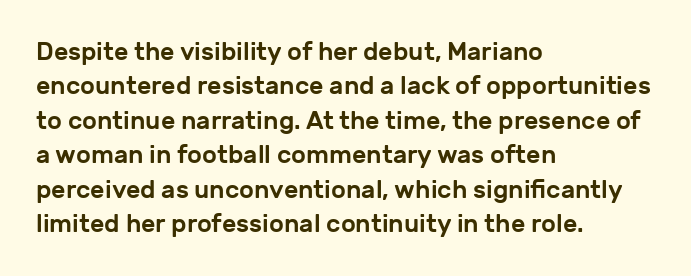
Style check: upright. All the whitespace from short lines collects on the right. Rule under the text: the space is simply empty. Leading matches the norm, producing a regular column.
